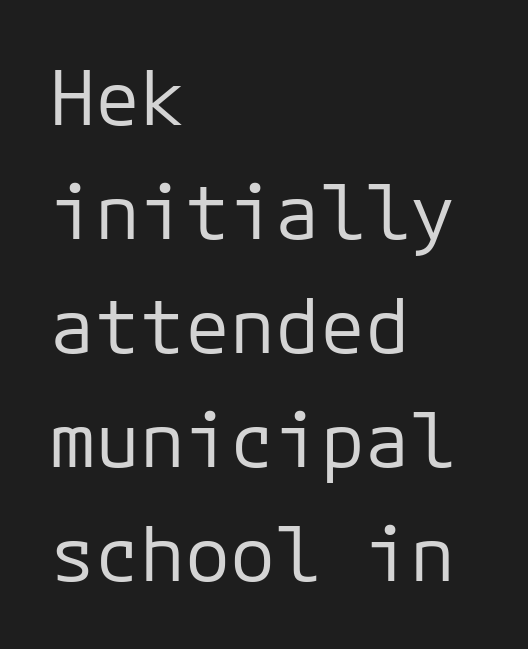
Q: Is the text bold? A: No.
Q: Is the text italic (slanted)? A: No, it is upright.
Q: Is the typeface a serif or a sans-serif typeface? A: Sans-serif.
Q: Is the text underlined? A: No.
Q: How is the paragraph aligned? A: Left-aligned.
Q: Is the spacing between letters normal or unusually wide? A: Normal.
Q: Is the spacing between lines tight, normal or loose? A: Normal.
Q: Width (condensed, normal, or wide)? A: Normal.
Q: Stroke contrast? A: Low.
Q: x-height? A: Medium.
Q: Monospaced? A: Yes.
